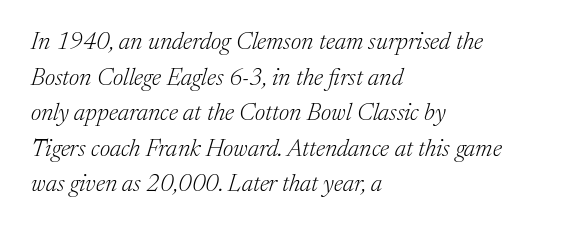
Q: Is the text bold? A: No.
Q: Is the text italic (slanted)? A: Yes, it leans right by about 17 degrees.
Q: Is the text underlined? A: No.
Q: How is the paragraph aligned? A: Left-aligned.
Q: Is the spacing between letters normal or unusually wide? A: Normal.
Q: Is the spacing between lines tight, normal or loose? A: Normal.
